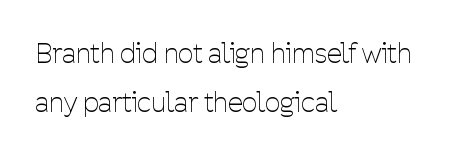
A light-to-regular cut is what we see here. Check the space under the baseline: it is left empty. Rendered with straight, roman letterforms. Here the glyphs are tracked normally, forming tight word shapes.
